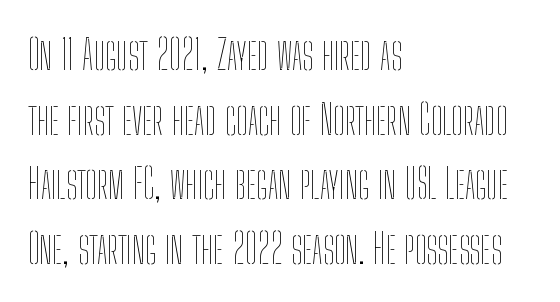
The image shows 42 px thin, condensed type, upright; set left-aligned, normal line spacing (1.54x), normal letter spacing, not underlined; low stroke contrast and a medium x-height.
